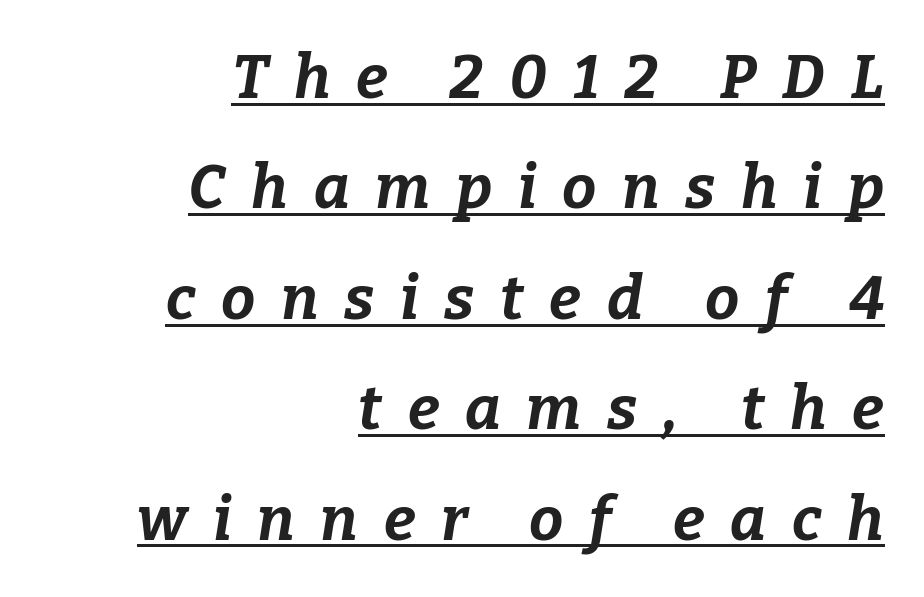
{"italic": "yes", "lean": "right", "slant_degrees": 9, "bold": "yes", "weight": "bold", "width": "normal", "stroke_contrast": "low", "x_height": "medium", "monospaced": "no", "underline": "yes", "align": "right", "line_spacing_ratio": 1.81, "letter_spacing": "wide", "letter_spacing_em": 0.42, "glyph_px": 61}
